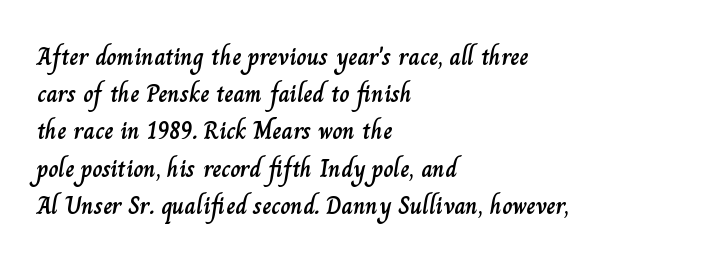
{"underline": "no", "align": "left", "line_spacing": "normal", "line_spacing_ratio": 1.49, "letter_spacing": "normal", "letter_spacing_em": 0.0, "glyph_px": 25}
